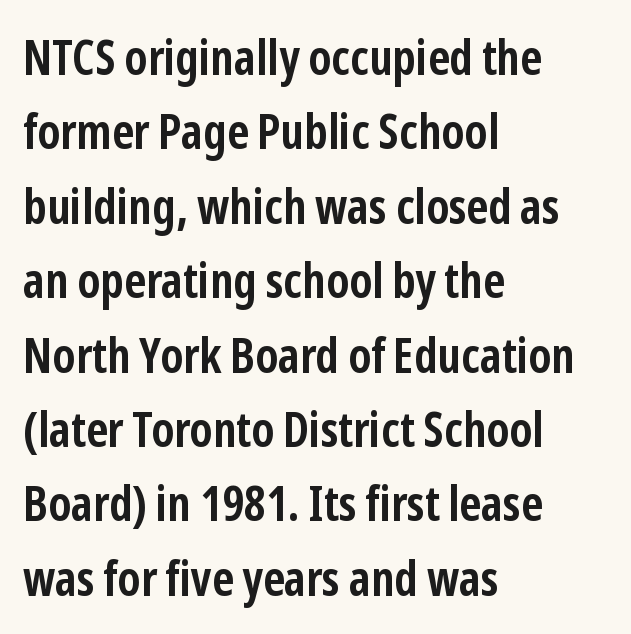
The image shows 48 px semibold, condensed sans-serif type, upright; set left-aligned, normal line spacing (1.55x), normal letter spacing, not underlined; low stroke contrast and a medium x-height.
